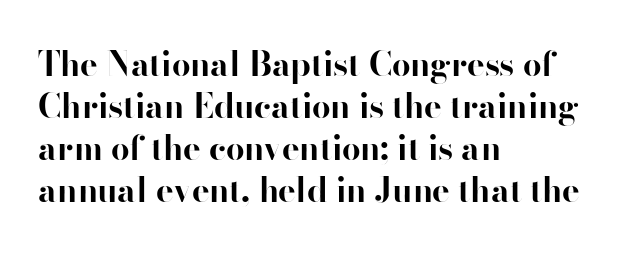
Summary of vertical rhythm: regular, with standard interline spacing. The type sits square on the baseline with zero lean. Each letter keeps its own natural width here, so spacing adapts to shape. The words here are not underlined. Bold? Absolutely — the strokes are thick and heavy. Line starts are locked; line ends wander.
